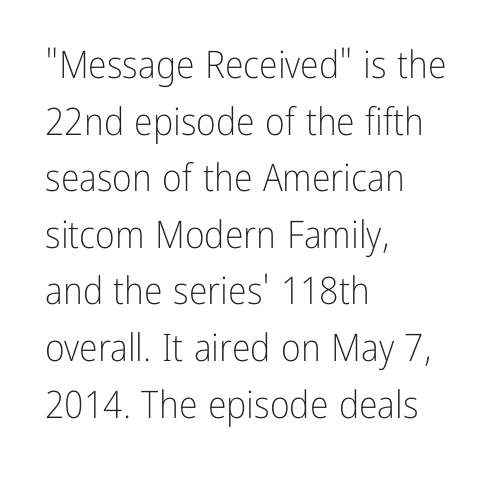
Q: Is the text bold? A: No.
Q: Is the text italic (slanted)? A: No, it is upright.
Q: Is the typeface a serif or a sans-serif typeface? A: Sans-serif.
Q: Is the text underlined? A: No.
Q: How is the paragraph aligned? A: Left-aligned.
Q: Is the spacing between letters normal or unusually wide? A: Normal.
Q: Is the spacing between lines tight, normal or loose? A: Normal.
Q: Width (condensed, normal, or wide)? A: Condensed.
Q: Stroke contrast? A: Low.
Q: x-height? A: Medium.
Q: Monospaced? A: No.
